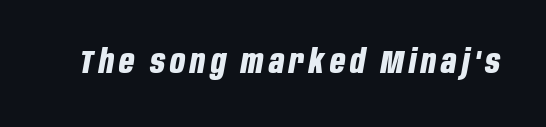
Glance below the letters and you will spot only blank space. Weight: bold. Varying glyph widths throughout — classic text-font behaviour. Looking at the ascenders, they clearly lean.
